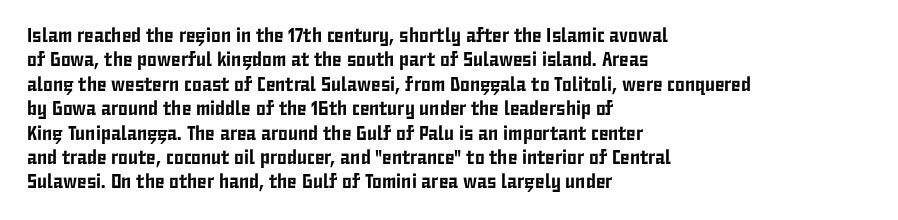
Look at the tracking — it's just the regular setting, nothing added. Horizontal alignment here is leftward, the default for most running prose. Clear beneath every line of the passage. Unlike italic type, these characters show no tilt at all.
